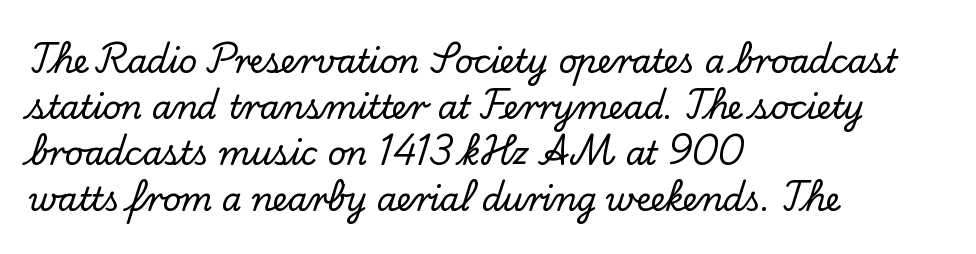
Q: Is the text italic (slanted)? A: Yes.
Q: Is the typeface a serif or a sans-serif typeface? A: Serif.
Q: Is the text underlined? A: No.
Q: How is the paragraph aligned? A: Left-aligned.
Q: Is the spacing between letters normal or unusually wide? A: Normal.
Q: Is the spacing between lines tight, normal or loose? A: Normal.
Q: Width (condensed, normal, or wide)? A: Normal.
Q: Stroke contrast? A: Low.
Q: x-height? A: Small.
Q: Monospaced? A: No.
